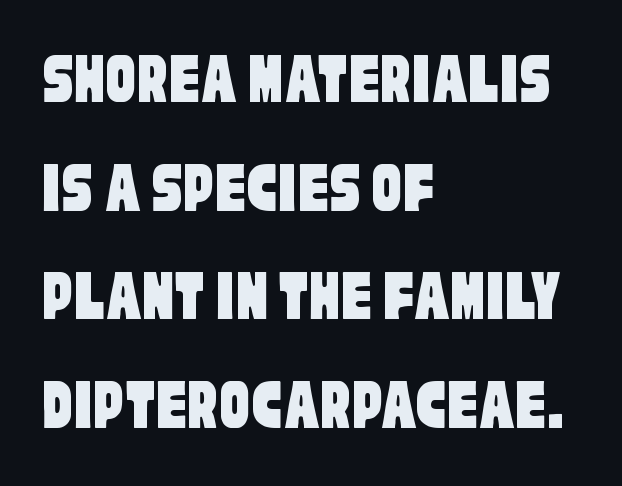
The image shows 75 px condensed sans-serif type; set left-aligned, normal line spacing (1.45x), normal letter spacing, not underlined; low stroke contrast and a large x-height.
